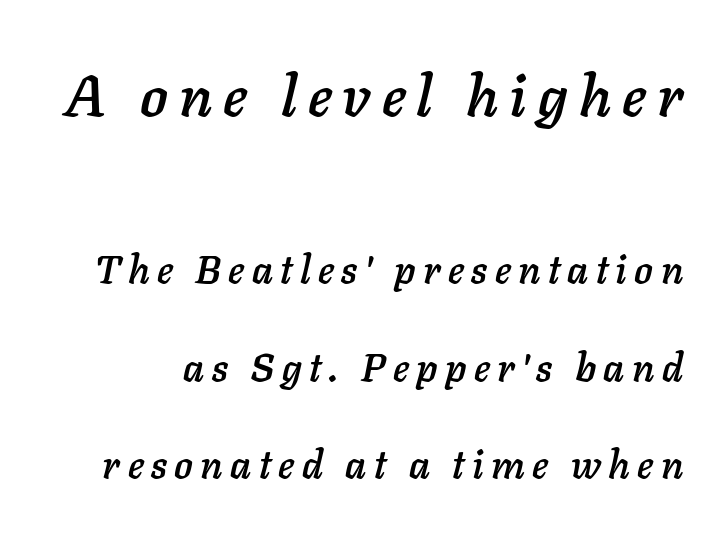
Of the two passages, the one on top uses the larger point size. The text carries the slant typical of an italic or oblique font. Summary of vertical rhythm: relaxed, with wide interline spacing. The zone under the glyphs is completely vacant.
